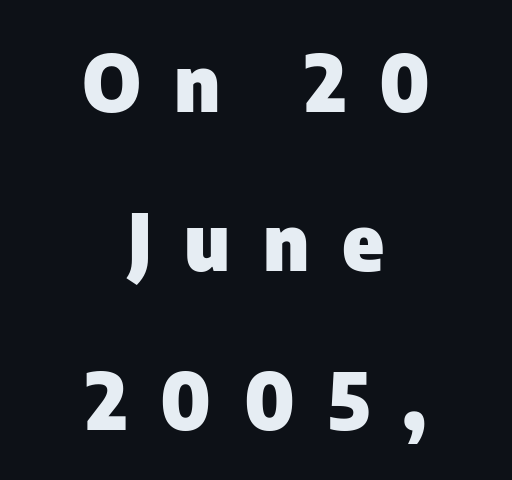
Q: Is the text bold? A: Yes.
Q: Is the text italic (slanted)? A: No, it is upright.
Q: Is the typeface a serif or a sans-serif typeface? A: Sans-serif.
Q: Is the text underlined? A: No.
Q: How is the paragraph aligned? A: Centered.
Q: Is the spacing between letters normal or unusually wide? A: Unusually wide.
Q: Is the spacing between lines tight, normal or loose? A: Loose.
Q: Width (condensed, normal, or wide)? A: Normal.
Q: Stroke contrast? A: Low.
Q: x-height? A: Medium.
Q: Monospaced? A: No.
